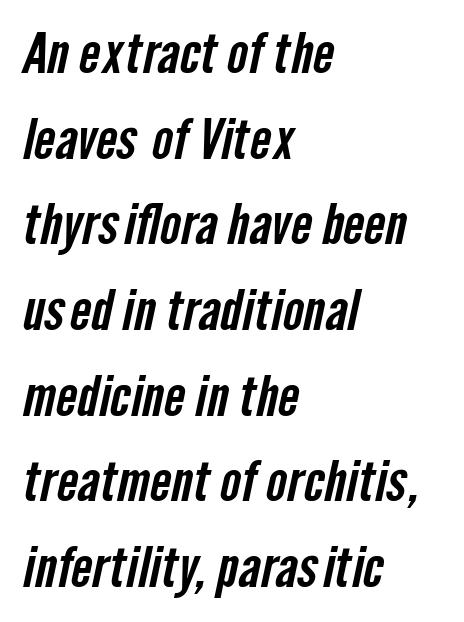
The image shows 56 px condensed sans-serif type; set left-aligned, normal line spacing (1.53x), normal letter spacing, not underlined; low stroke contrast and a medium x-height.
